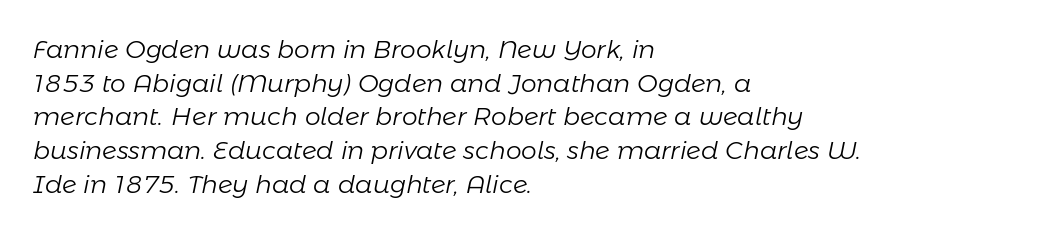
Q: Is the text bold? A: No.
Q: Is the text italic (slanted)? A: Yes, it leans right by about 11 degrees.
Q: Is the text underlined? A: No.
Q: How is the paragraph aligned? A: Left-aligned.
Q: Is the spacing between letters normal or unusually wide? A: Normal.
Q: Is the spacing between lines tight, normal or loose? A: Normal.
